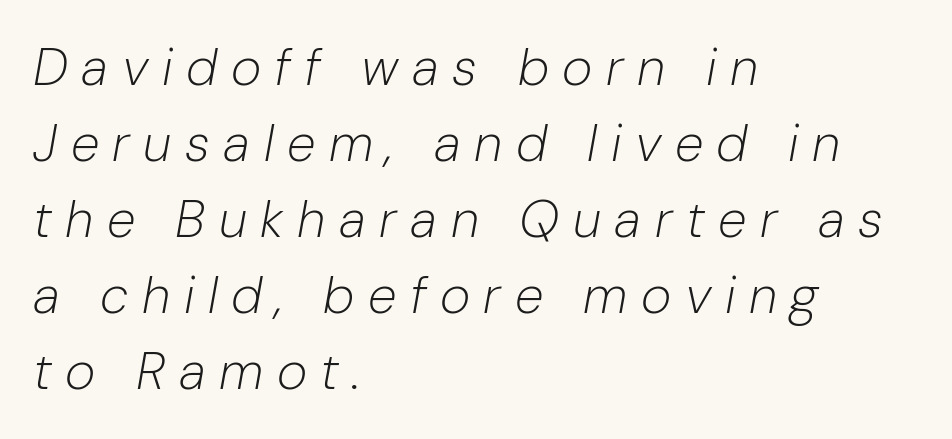
{"italic": "yes", "lean": "right", "slant_degrees": 10, "bold": "no", "weight": "light", "width": "normal", "stroke_contrast": "low", "x_height": "medium", "monospaced": "no", "underline": "no", "align": "left", "line_spacing": "normal", "line_spacing_ratio": 1.46, "letter_spacing": "wide", "letter_spacing_em": 0.26, "glyph_px": 52}
